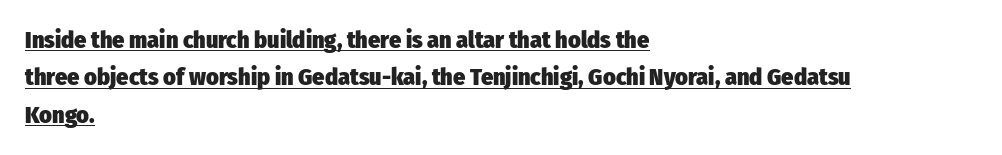
{"italic": "no", "bold": "yes", "underline": "yes", "align": "left", "line_spacing": "normal", "line_spacing_ratio": 1.56, "letter_spacing": "normal", "letter_spacing_em": 0.0, "glyph_px": 24}
